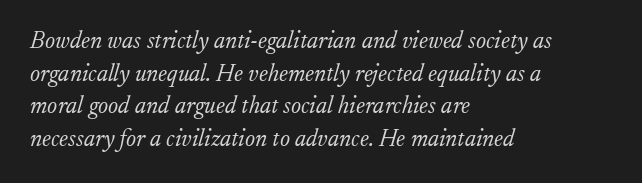
The image shows 24 px text type, italic (leaning right); set left-aligned, normal line spacing (1.36x), normal letter spacing, not underlined.
